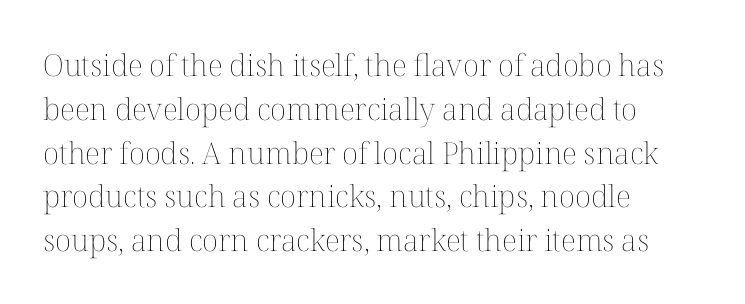
No extra ink here — the face is not bold. Ascenders rise straight up at ninety degrees. This rendering leaves character spacing at its baseline value. The zone under the glyphs is completely vacant.
